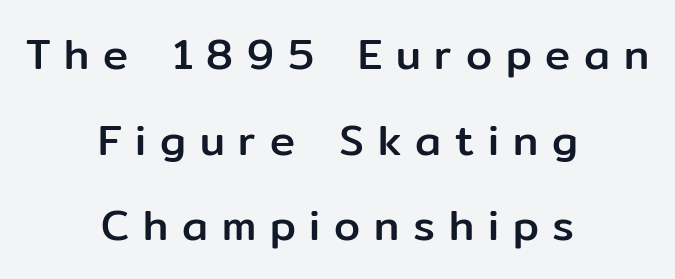
The letterforms stand isolated, each surrounded by extra space. Posture: straight, roman, zero tilt. Line starts and ends both wander, symmetrically. The designer went with a sans here, leaving each stem footless.
